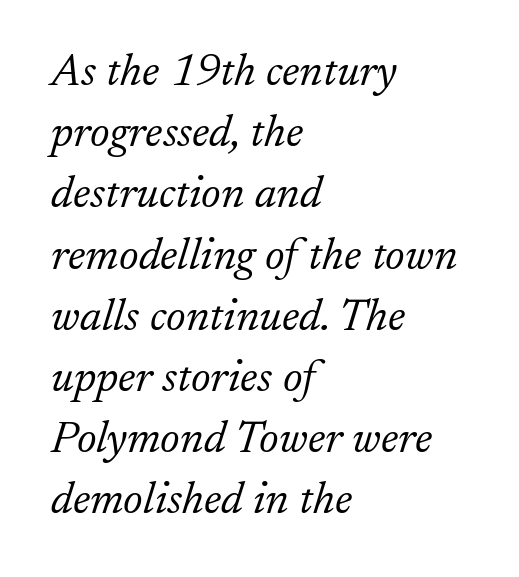
Q: Is the text bold? A: No.
Q: Is the text italic (slanted)? A: Yes, it leans right by about 17 degrees.
Q: Is the typeface a serif or a sans-serif typeface? A: Serif.
Q: Is the text underlined? A: No.
Q: How is the paragraph aligned? A: Left-aligned.
Q: Is the spacing between letters normal or unusually wide? A: Normal.
Q: Is the spacing between lines tight, normal or loose? A: Normal.
Q: Width (condensed, normal, or wide)? A: Normal.
Q: Stroke contrast? A: Low.
Q: x-height? A: Small.
Q: Monospaced? A: No.
